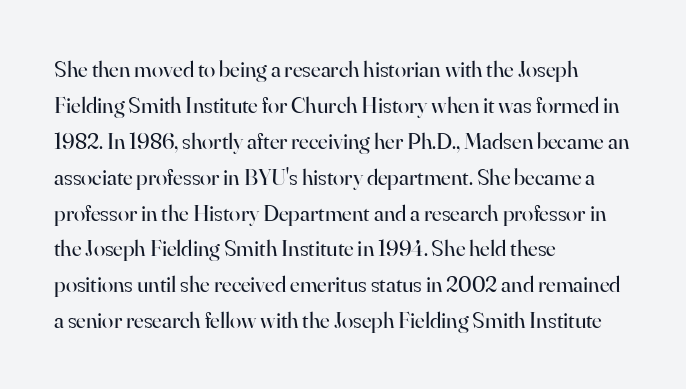
The foot of each line stays bare and open. It's the straight-up-and-down kind of type. The gaps between neighbouring characters are ordinary and unremarkable. A normal amount of white space separates one row of letters from the next. Typeset ragged right — the left edge is the straight one. Is the stroke heavy? The answer is a plain regular-or-lighter.
